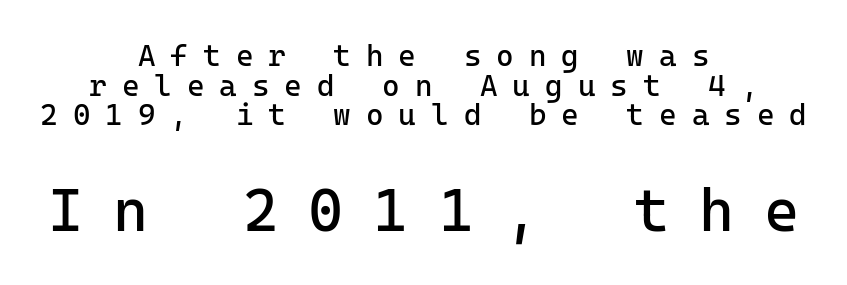
Looks like terminal output: every glyph gets an equal slot. The lines in this sample share a center point and differ in where they start and stop. Is there any slant? The stems are plumb. The font sits on the lighter half of the weight spectrum, regular included. The face used here appears at its bigger size in the lower chunk.
